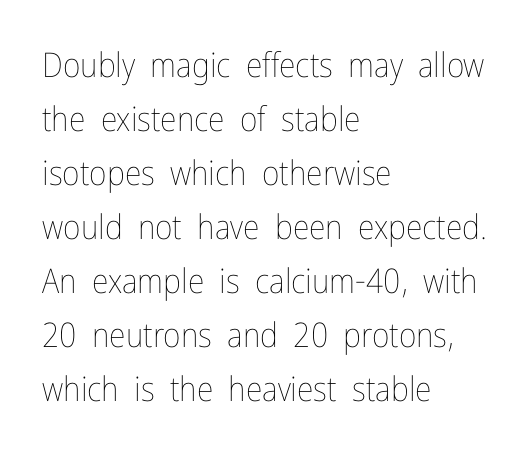
{"italic": "no", "bold": "no", "weight": "thin", "width": "condensed", "stroke_contrast": "low", "x_height": "medium", "monospaced": "no", "underline": "no", "align": "left", "line_spacing": "normal", "line_spacing_ratio": 1.59, "letter_spacing": "normal", "letter_spacing_em": 0.0, "glyph_px": 34}
